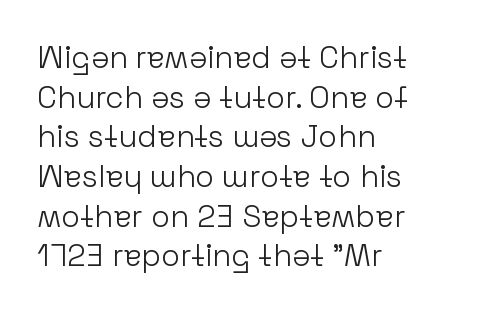
{"serif": "no", "italic": "no", "bold": "no", "weight": "light", "width": "normal", "stroke_contrast": "low", "x_height": "medium", "monospaced": "no", "underline": "no", "align": "left", "line_spacing": "normal", "line_spacing_ratio": 1.28, "letter_spacing": "normal", "letter_spacing_em": 0.0, "glyph_px": 31}
